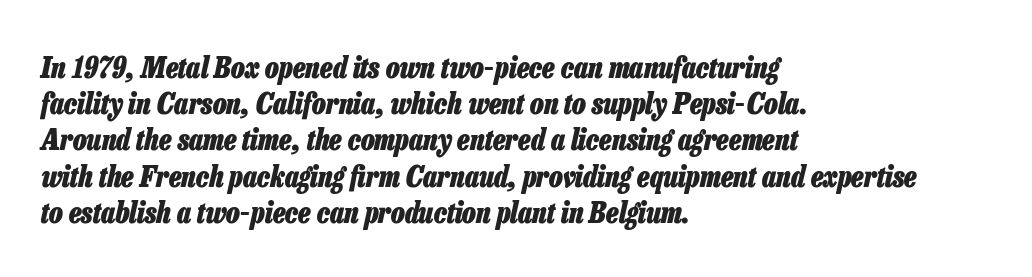
Q: Is the text bold? A: Yes.
Q: Is the text italic (slanted)? A: Yes, it leans right by about 13 degrees.
Q: Is the text underlined? A: No.
Q: How is the paragraph aligned? A: Left-aligned.
Q: Is the spacing between letters normal or unusually wide? A: Normal.
Q: Is the spacing between lines tight, normal or loose? A: Normal.
Q: Width (condensed, normal, or wide)? A: Condensed.
Q: Stroke contrast? A: Low.
Q: x-height? A: Medium.
Q: Monospaced? A: No.
